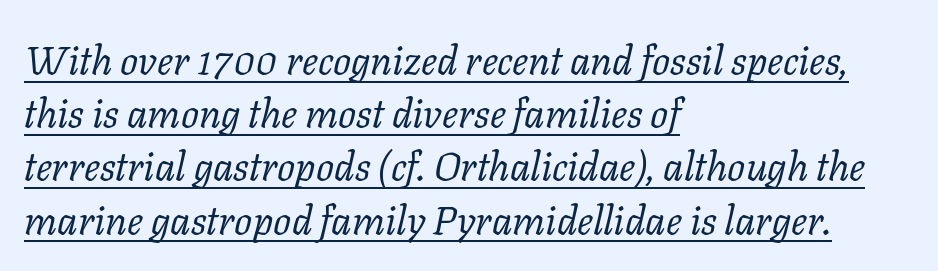
Q: Is the text bold? A: No.
Q: Is the text italic (slanted)? A: Yes, it leans right by about 11 degrees.
Q: Is the typeface a serif or a sans-serif typeface? A: Serif.
Q: Is the text underlined? A: Yes.
Q: How is the paragraph aligned? A: Left-aligned.
Q: Is the spacing between letters normal or unusually wide? A: Normal.
Q: Is the spacing between lines tight, normal or loose? A: Normal.
Q: Width (condensed, normal, or wide)? A: Normal.
Q: Stroke contrast? A: Low.
Q: x-height? A: Medium.
Q: Monospaced? A: No.
